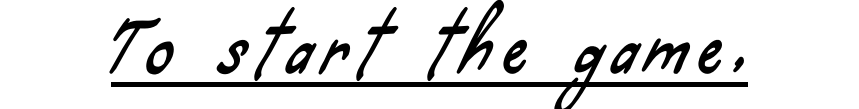
The image shows 66 px condensed sans-serif type; set underlined; low stroke contrast and a small x-height.
